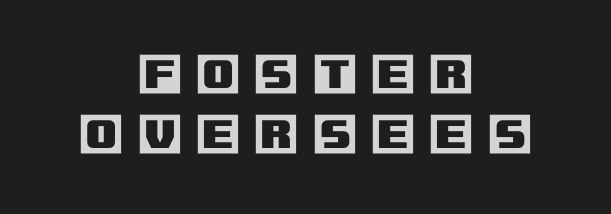
Whoever set this chose a conventional vertical rhythm. Where is the straight margin? There isn't one; the lines are centered. Loose tracking; the words dissolve into strings of separated letters. This sample uses an upright cut, with every glyph sitting square on the baseline.
